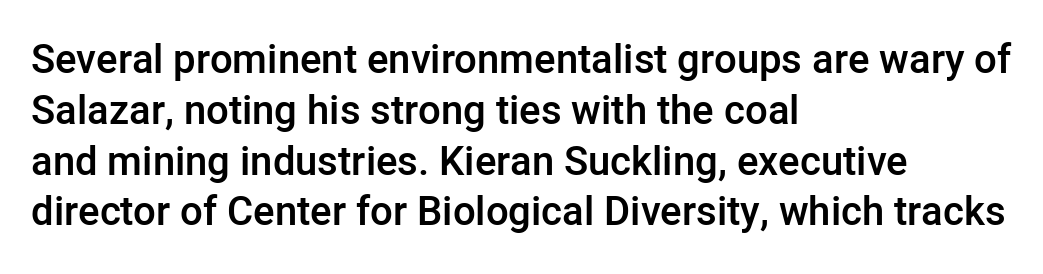
You could not count columns in this text — the font is proportionally spaced. The axis of the letterforms is exactly vertical. The rendering shows plain stroke endings on the letterforms — a sans-serif design. Compared with a centered layout, this one pins lines to the left instead.
